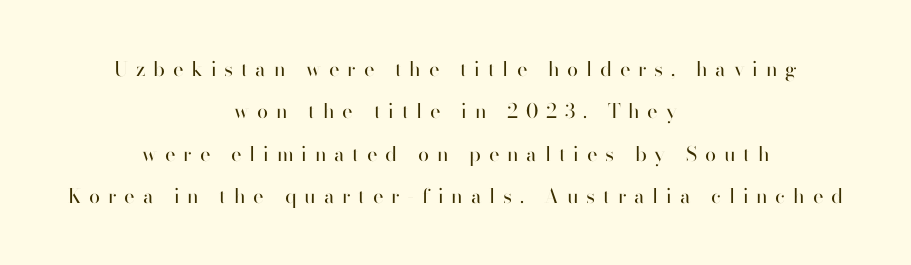
The image shows 20 px text type, upright; set centered, loose line spacing (2.12x), unusually wide letter spacing (+0.39 em), not underlined.
